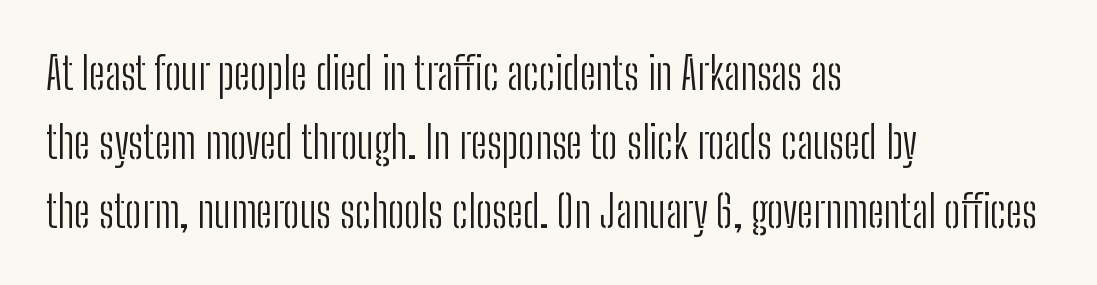
Q: Is the text bold? A: No.
Q: Is the text italic (slanted)? A: No, it is upright.
Q: Is the typeface a serif or a sans-serif typeface? A: Sans-serif.
Q: Is the text underlined? A: No.
Q: How is the paragraph aligned? A: Left-aligned.
Q: Is the spacing between letters normal or unusually wide? A: Normal.
Q: Is the spacing between lines tight, normal or loose? A: Normal.
Q: Width (condensed, normal, or wide)? A: Condensed.
Q: Stroke contrast? A: Low.
Q: x-height? A: Medium.
Q: Monospaced? A: No.
